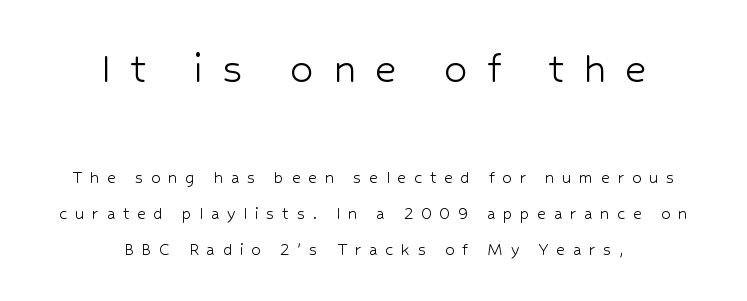
The specimen reads as upright at a glance. The earlier block is typeset at a bigger size than the later block. The lines in this sample share a center point and differ in where they start and stop. Whoever set this chose breathing room over compactness in the vertical rhythm.
